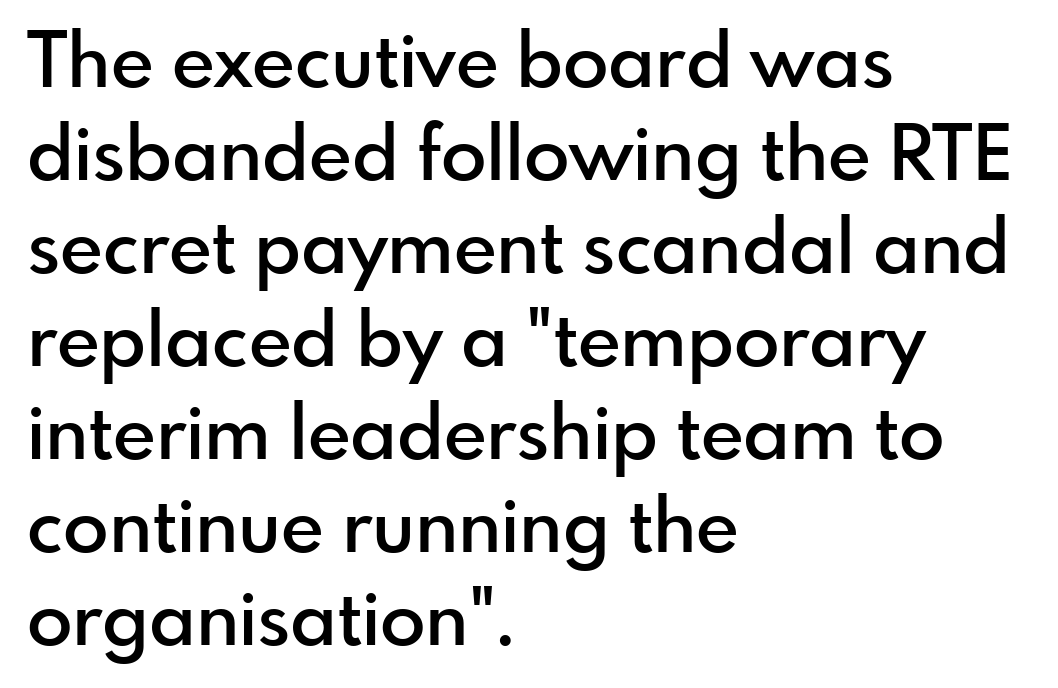
{"serif": "no", "italic": "no", "bold": "semi", "weight": "semibold", "width": "normal", "x_height": "small", "monospaced": "no", "underline": "no", "align": "left", "line_spacing_ratio": 1.24, "letter_spacing": "normal", "letter_spacing_em": 0.0, "glyph_px": 75}
